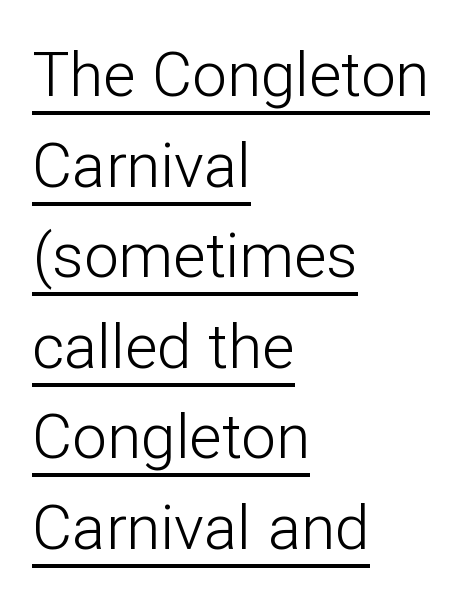
{"serif": "no", "italic": "no", "bold": "no", "weight": "light", "width": "normal", "stroke_contrast": "low", "x_height": "medium", "monospaced": "no", "underline": "yes", "align": "left", "line_spacing": "normal", "line_spacing_ratio": 1.46, "letter_spacing": "normal", "letter_spacing_em": 0.0, "glyph_px": 62}
